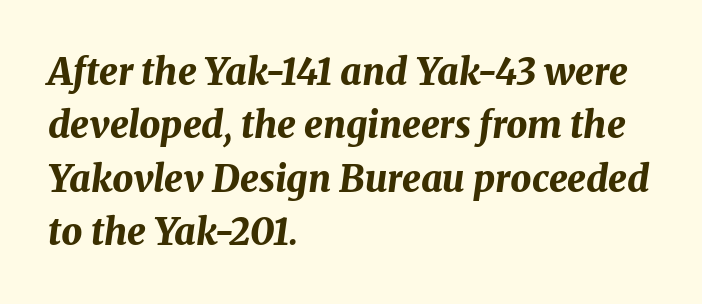
The image shows 37 px bold type, italic (leaning right); set left-aligned, normal line spacing (1.44x), normal letter spacing, not underlined; medium stroke contrast and a medium x-height.
